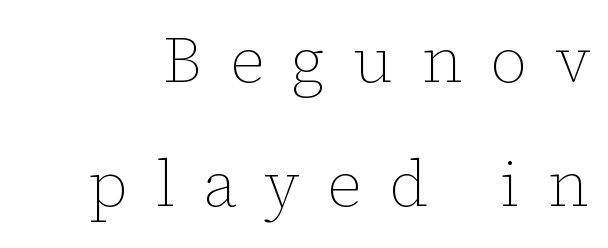
{"italic": "no", "bold": "no", "weight": "thin", "width": "normal", "stroke_contrast": "low", "x_height": "medium", "monospaced": "no", "underline": "no", "line_spacing": "loose", "line_spacing_ratio": 1.91, "letter_spacing": "wide", "letter_spacing_em": 0.43, "glyph_px": 65}
